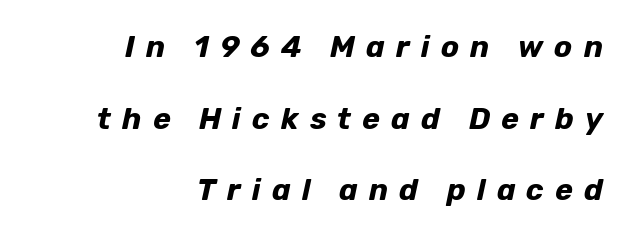
{"italic": "yes", "lean": "right", "slant_degrees": 12, "bold": "yes", "weight": "bold", "width": "normal", "stroke_contrast": "low", "x_height": "medium", "monospaced": "no", "underline": "no", "align": "right", "line_spacing": "loose", "line_spacing_ratio": 2.39, "letter_spacing": "wide", "letter_spacing_em": 0.37, "glyph_px": 30}
